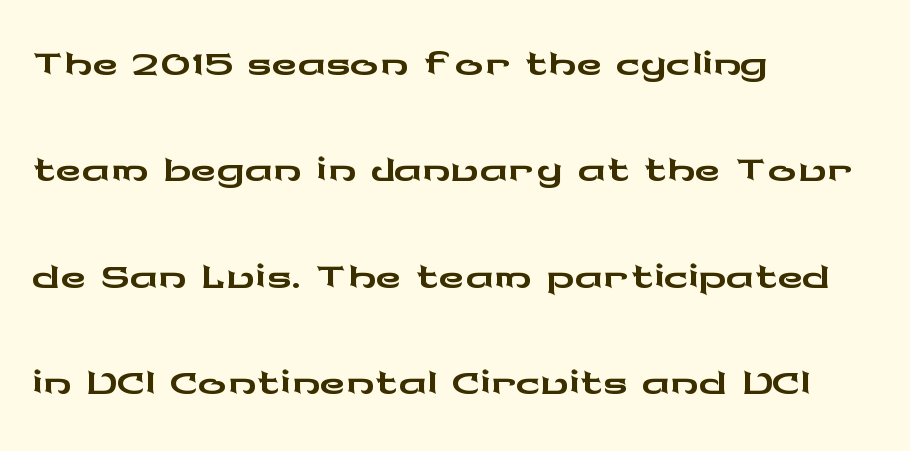
{"serif": "no", "italic": "no", "width": "wide", "stroke_contrast": "low", "x_height": "medium", "monospaced": "no", "underline": "no", "align": "left", "line_spacing": "normal", "line_spacing_ratio": 1.52, "letter_spacing": "normal", "letter_spacing_em": 0.0, "glyph_px": 70}
